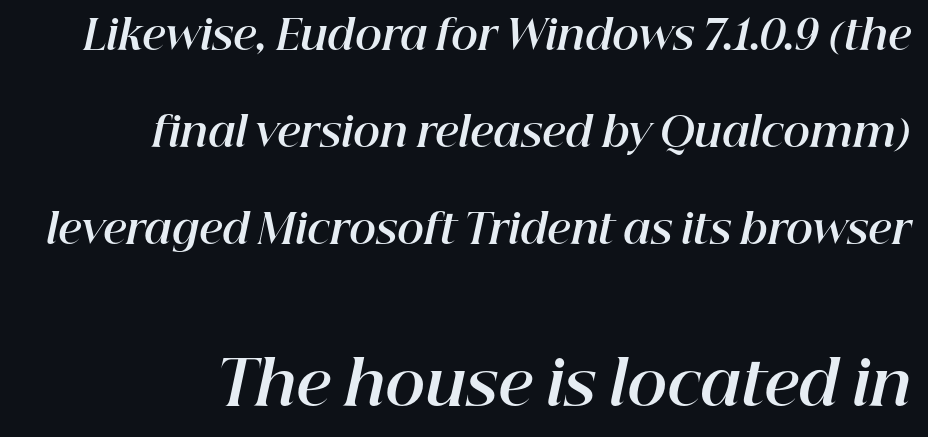
{"italic": "yes", "lean": "right", "slant_degrees": 12, "bold": "yes", "weight": "bold", "width": "normal", "stroke_contrast": "high", "x_height": "medium", "monospaced": "no", "underline": "no", "align": "right", "line_spacing": "loose", "line_spacing_ratio": 2.37, "letter_spacing": "normal", "letter_spacing_em": 0.0, "larger_block": "second", "size_ratio": 1.49, "glyph_px": 61}
